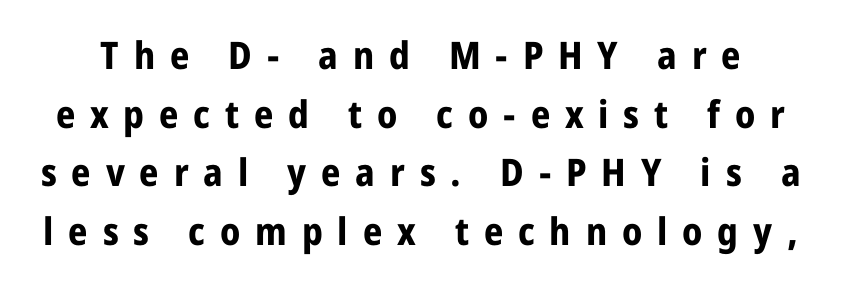
Q: Is the text bold? A: Yes.
Q: Is the text italic (slanted)? A: No, it is upright.
Q: Is the typeface a serif or a sans-serif typeface? A: Sans-serif.
Q: Is the text underlined? A: No.
Q: Is the spacing between letters normal or unusually wide? A: Unusually wide.
Q: Is the spacing between lines tight, normal or loose? A: Normal.
Q: Width (condensed, normal, or wide)? A: Normal.
Q: Stroke contrast? A: Low.
Q: x-height? A: Medium.
Q: Monospaced? A: No.
